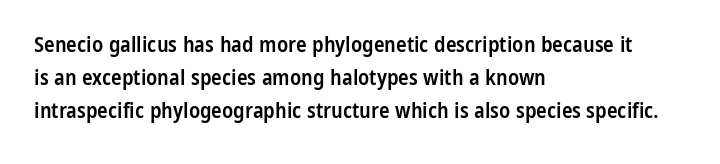
The image shows 22 px text type, upright; set left-aligned, normal line spacing (1.49x), normal letter spacing, not underlined.
